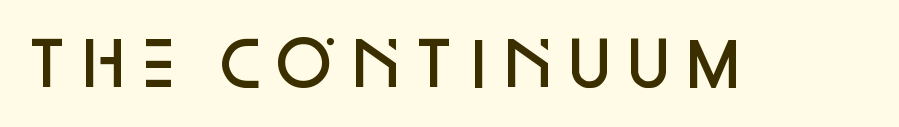
The image shows 60 px semibold sans-serif type, upright; set normal letter spacing, not underlined; low stroke contrast and a large x-height.
